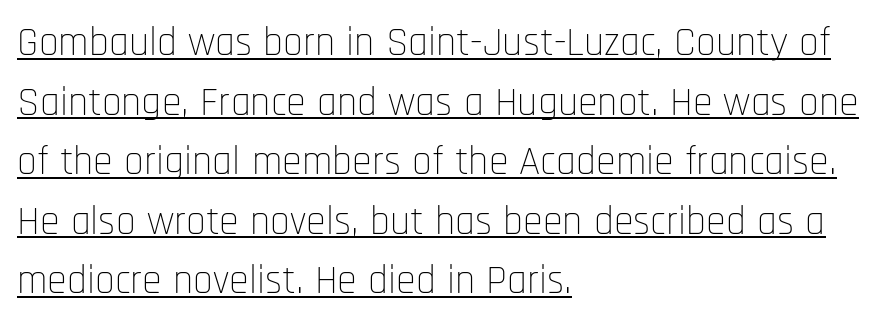
The image shows 40 px thin, condensed sans-serif type, upright; set left-aligned, normal line spacing (1.49x), normal letter spacing, underlined; low stroke contrast and a large x-height.
